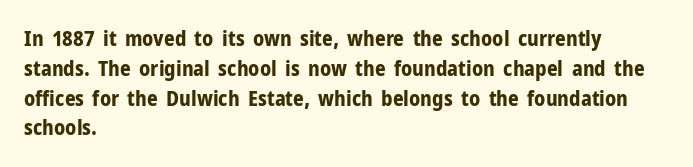
A bare baseline throughout the passage. Heavy-handed strokes throughout: this text is bold. Style check: upright. The setting favours the left margin, as ordinary paragraphs usually do. How are the letters spaced? Ordinarily, with no added tracking.
